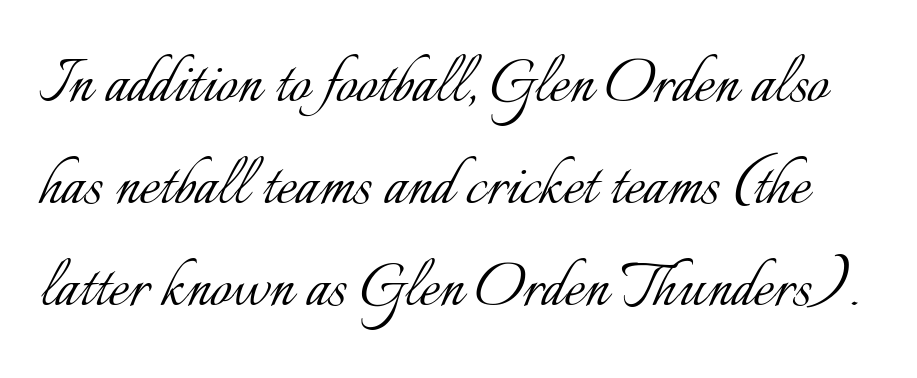
{"bold": "no", "weight": "light", "width": "normal", "stroke_contrast": "low", "x_height": "small", "monospaced": "no", "underline": "no", "line_spacing": "normal", "line_spacing_ratio": 1.34, "letter_spacing": "normal", "letter_spacing_em": 0.0, "glyph_px": 76}
